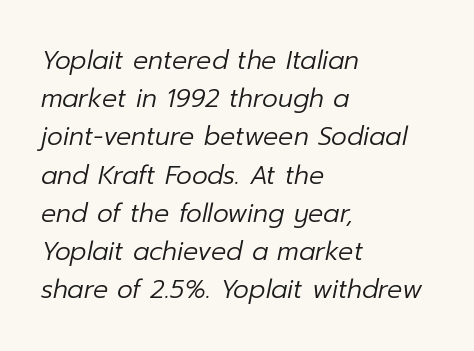
{"italic": "yes", "lean": "right", "slant_degrees": 12, "bold": "no", "underline": "no", "align": "left", "line_spacing": "normal", "line_spacing_ratio": 1.53, "letter_spacing": "normal", "letter_spacing_em": 0.0, "glyph_px": 25}
